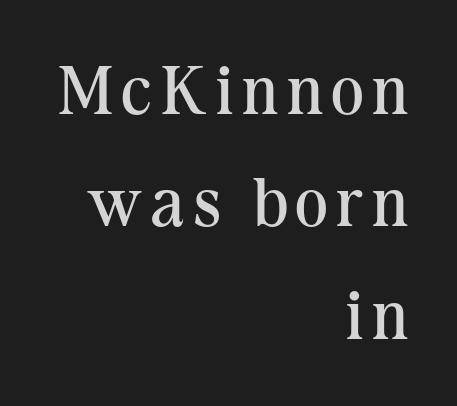
{"serif": "yes", "italic": "no", "bold": "no", "weight": "regular", "width": "normal", "stroke_contrast": "medium", "x_height": "medium", "monospaced": "no", "underline": "no", "align": "right", "line_spacing": "normal", "line_spacing_ratio": 1.63, "glyph_px": 69}
